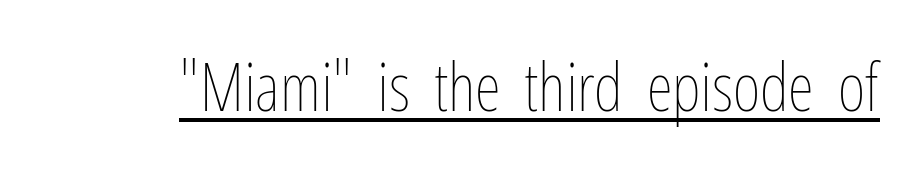
Q: Is the text bold? A: No.
Q: Is the text italic (slanted)? A: No, it is upright.
Q: Is the text underlined? A: Yes.
Q: Is the spacing between letters normal or unusually wide? A: Normal.
Q: Width (condensed, normal, or wide)? A: Condensed.
Q: Stroke contrast? A: Low.
Q: x-height? A: Medium.
Q: Monospaced? A: No.
